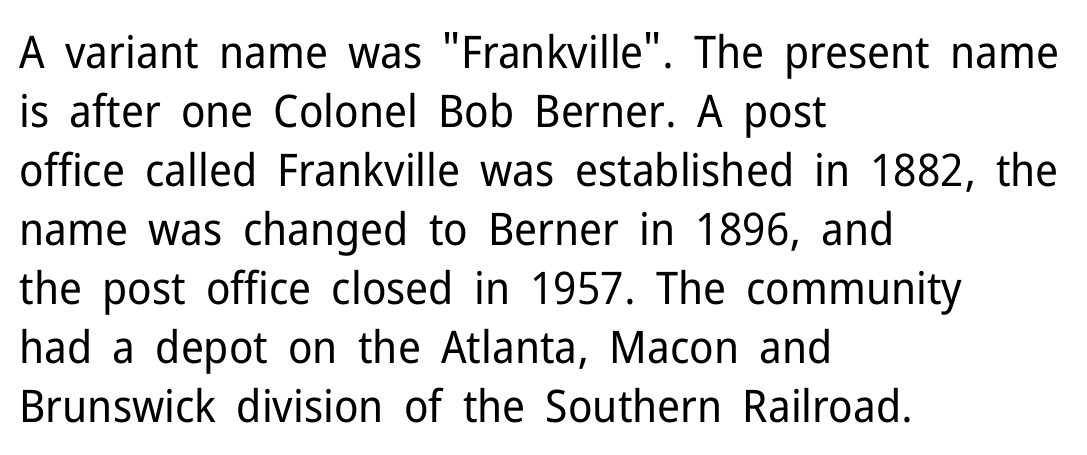
{"serif": "no", "italic": "no", "bold": "no", "weight": "regular", "width": "normal", "stroke_contrast": "low", "x_height": "medium", "monospaced": "no", "underline": "no", "align": "left", "line_spacing": "normal", "line_spacing_ratio": 1.31, "letter_spacing": "normal", "letter_spacing_em": 0.0, "glyph_px": 45}
